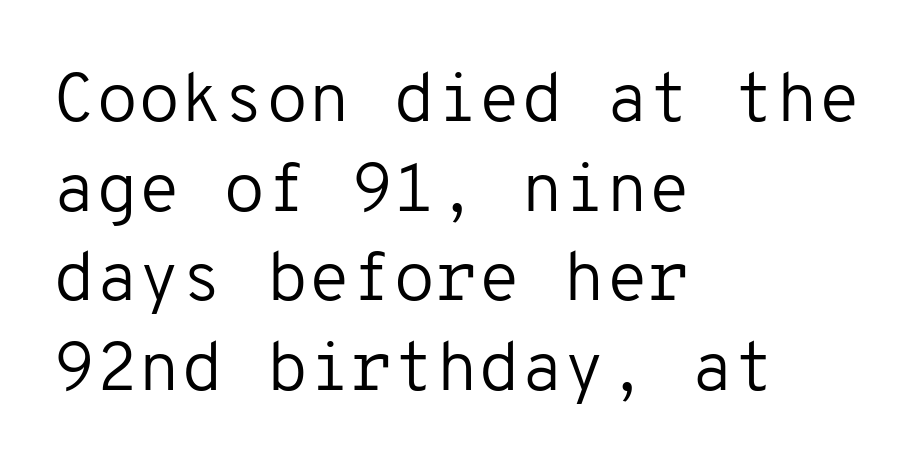
Is the stroke heavy? The answer is a plain regular-or-lighter. Note the uniform advance width — an 'i' takes as much space as an 'm'. To sum up the face: it is a sans, with no serifs. Is there any slant? The stems are plumb. The zone under the glyphs is completely vacant. Leftover space on each line is placed entirely after the last word.
